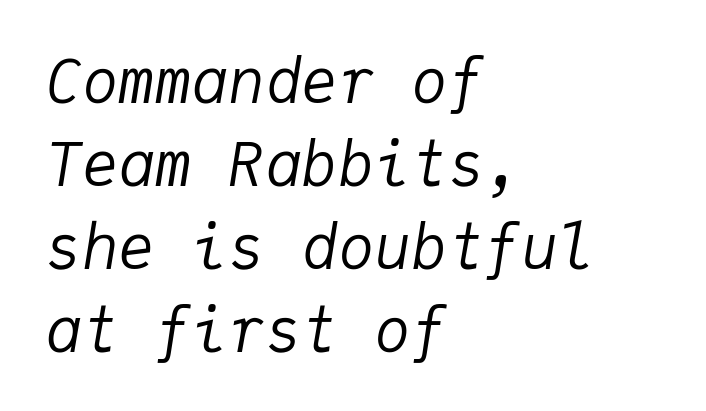
The glyphs look as if they've been sheared to an angle. The typesetting does not lean heavy: it is not bold. The lines in this sample share a left origin and differ only in where they stop. Only glyphs here, with clear space below each row. A normal amount of white space separates one row of letters from the next. Does extra space separate the letters? No, they use regular spacing.
